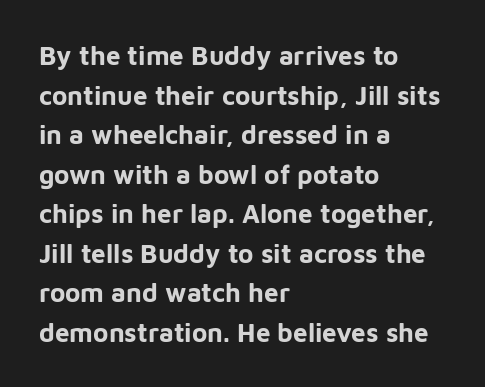
Line spacing here is normal. Words float on clear page, feet unadorned. Each glyph is drawn with heavy, bold strokes. There is no visible air inserted between adjacent glyphs. These lines are set flush left with a ragged right edge. This is roman type, the default non-slanted kind.
